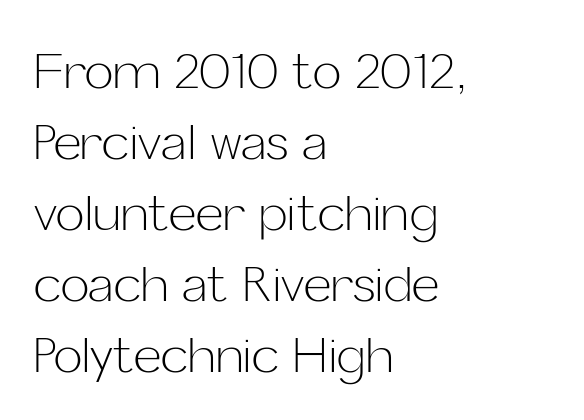
These lines are composed in type without serifs. Character widths vary here, with narrow letters taking less room than wide ones. A bare baseline throughout the passage. No heavy texture on the line: the type isn't bold.
